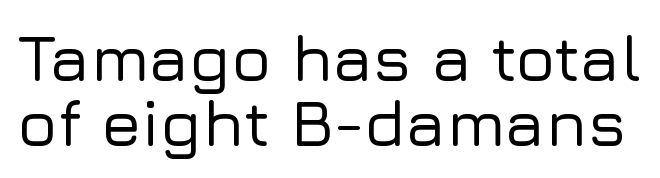
Only glyphs here, with clear space below each row. Spacing verdict: proportional, widths tailored to each character. Font category for this specimen: sans-serif. No extra tracking has been applied to these lines. It's the straight-up-and-down kind of type. The space between consecutive lines is stingy.
